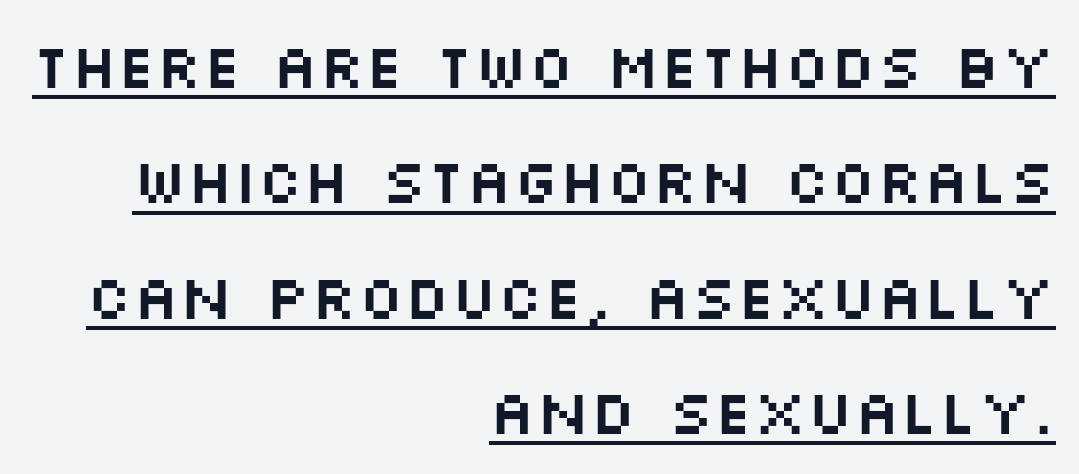
{"serif": "no", "italic": "no", "width": "wide", "stroke_contrast": "medium", "x_height": "large", "monospaced": "no", "underline": "yes", "align": "right", "line_spacing_ratio": 1.86, "letter_spacing": "normal", "letter_spacing_em": 0.0, "glyph_px": 62}
